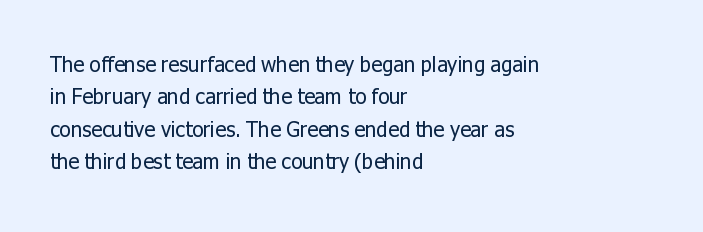
Words float on clear page, feet unadorned. Letters have the restrained weight of plain body copy at most. Horizontal alignment here is leftward, the default for most running prose. Whoever set this chose a conventional vertical rhythm. This sample uses an upright cut, with every glyph sitting square on the baseline.
